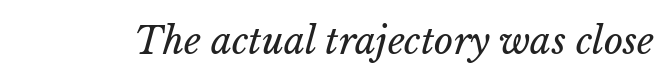
The image shows 37 px regular-weight type; set normal letter spacing, not underlined; low stroke contrast and a medium x-height.
